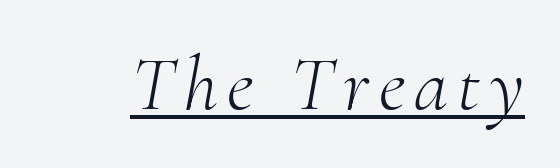
The image shows 78 px light serif type, italic (leaning right); set underlined; medium stroke contrast and a small x-height.
